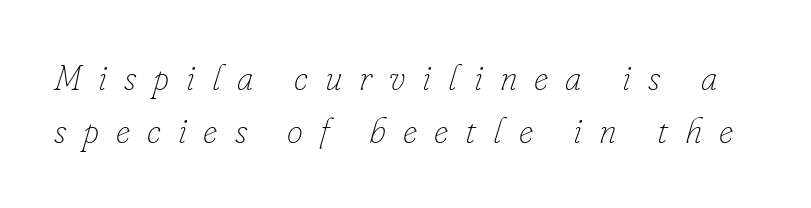
The typeface has the unassuming heft of standard copy or less. The typography opts for an oblique posture over an upright one. The baseline area is clear. The letterforms stand isolated, each surrounded by extra space.
